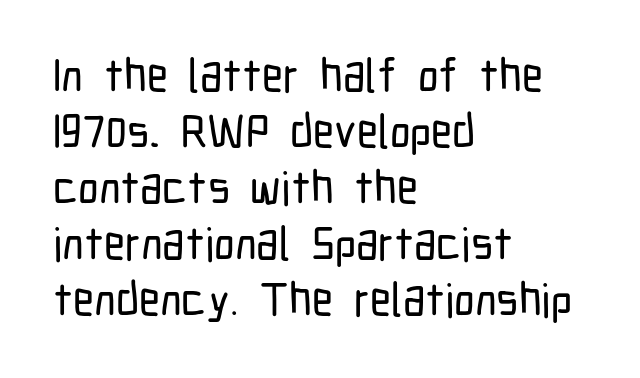
Q: Is the text italic (slanted)? A: No, it is upright.
Q: Is the typeface a serif or a sans-serif typeface? A: Sans-serif.
Q: Is the text underlined? A: No.
Q: How is the paragraph aligned? A: Left-aligned.
Q: Is the spacing between letters normal or unusually wide? A: Normal.
Q: Width (condensed, normal, or wide)? A: Condensed.
Q: Stroke contrast? A: Low.
Q: x-height? A: Medium.
Q: Monospaced? A: No.
